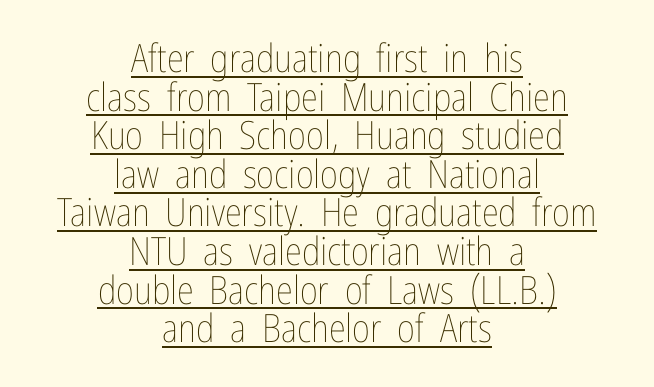
{"italic": "no", "bold": "no", "weight": "thin", "width": "condensed", "stroke_contrast": "low", "x_height": "medium", "monospaced": "no", "underline": "yes", "align": "center", "line_spacing": "tight", "line_spacing_ratio": 0.99, "letter_spacing": "normal", "letter_spacing_em": 0.0, "glyph_px": 39}
